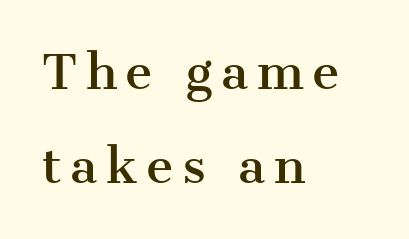
The image shows 47 px serif type, upright; set left-aligned, loose line spacing (2.01x), not underlined; medium stroke contrast and a medium x-height.
